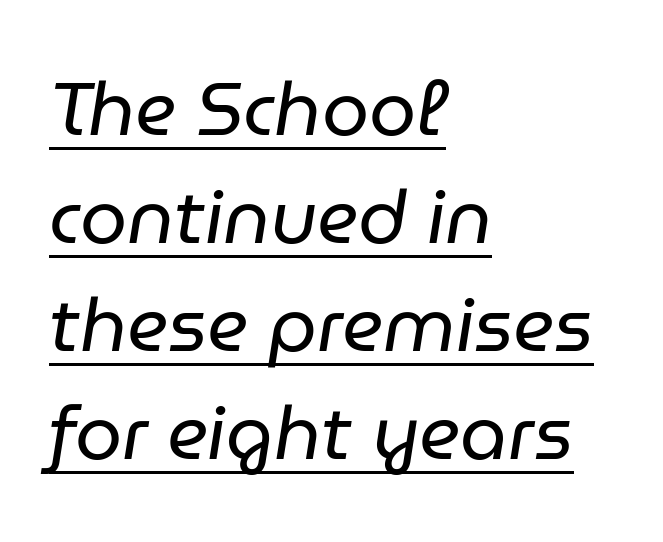
These lines keep a tight, regular rhythm from letter to letter. Weight class: somewhere from thin through regular. Slanted lettering throughout. Visually the block forms a straight wall on the left and a jagged coastline on the right. The vertical gap from one line to the next is medium. In designer terms, the underline attribute is active on this setting.
